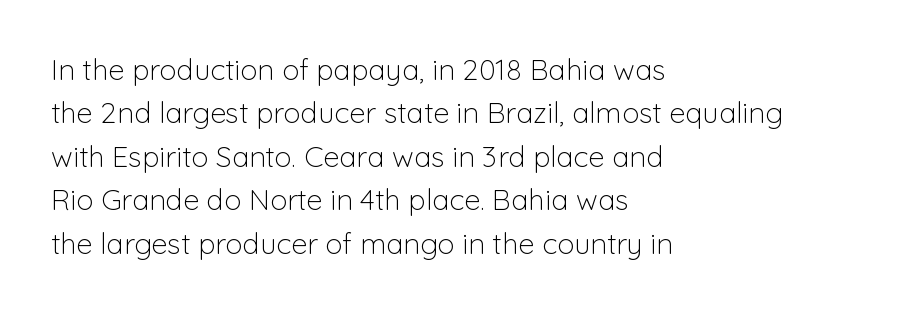
These glyphs show unthickened strokes, regular width or finer. Check where the strokes stop: nothing finishes them off — pure sans. Is this a fixed-width face? No — the glyphs have proportional, varying widths. Horizontally, the lines are justified to the leading edge only. Descenders are the only things crossing below the line.
